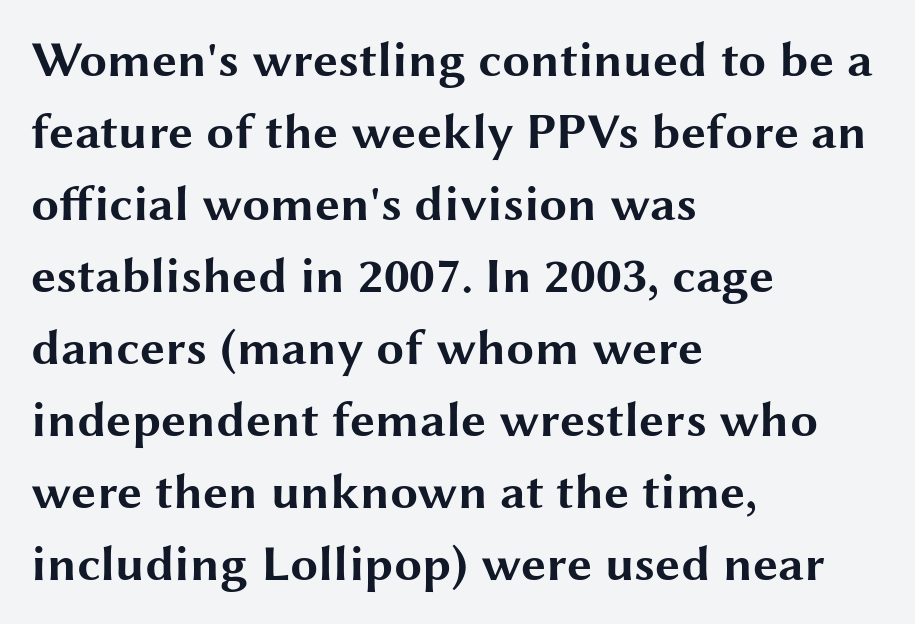
The image shows 50 px bold, wide sans-serif type, upright; set left-aligned, normal line spacing (1.44x), normal letter spacing, not underlined; medium stroke contrast and a medium x-height.
